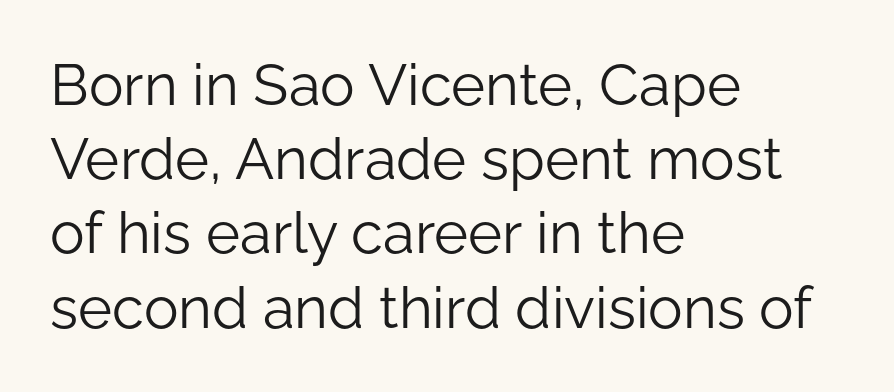
{"serif": "no", "italic": "no", "bold": "no", "weight": "light", "width": "normal", "stroke_contrast": "low", "x_height": "medium", "monospaced": "no", "underline": "no", "align": "left", "line_spacing": "normal", "line_spacing_ratio": 1.28, "letter_spacing": "normal", "letter_spacing_em": 0.0, "glyph_px": 58}
